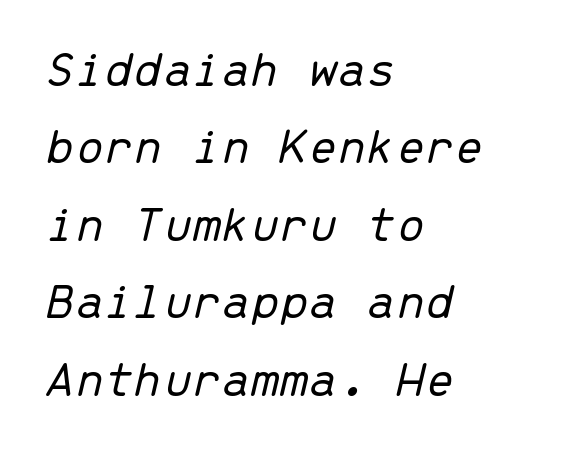
{"italic": "yes", "lean": "right", "slant_degrees": 13, "bold": "no", "weight": "light", "width": "normal", "stroke_contrast": "low", "x_height": "medium", "monospaced": "yes", "underline": "no", "align": "left", "line_spacing": "normal", "line_spacing_ratio": 1.49, "letter_spacing": "normal", "letter_spacing_em": 0.0, "glyph_px": 52}
